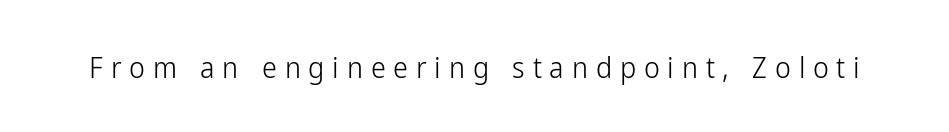
The image shows 30 px light, condensed sans-serif type, upright; set unusually wide letter spacing (+0.26 em), not underlined; low stroke contrast and a medium x-height.
